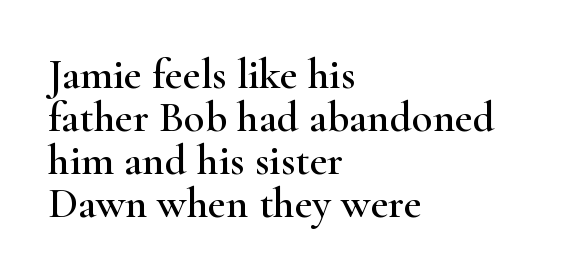
Teacher's note: observe the even left margin — that is flush-left alignment. The tracking reads as untouched default to a designer's eye. This sample has the flowing, uneven cadence of proportional lettering. Plain, unruled lines of type. Cramped leading.
